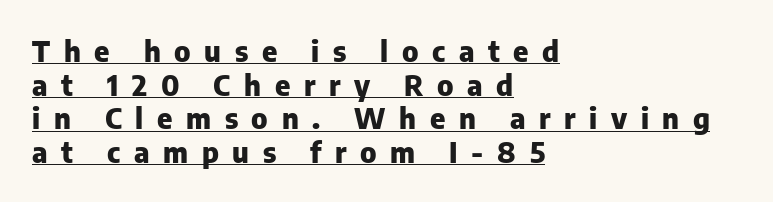
This rendering widens character spacing well past its baseline value. Every row of glyphs begins at an identical x-position on the left. Do the letters lean? They stand straight. A typesetter would call this proportional, since set widths differ per character.
